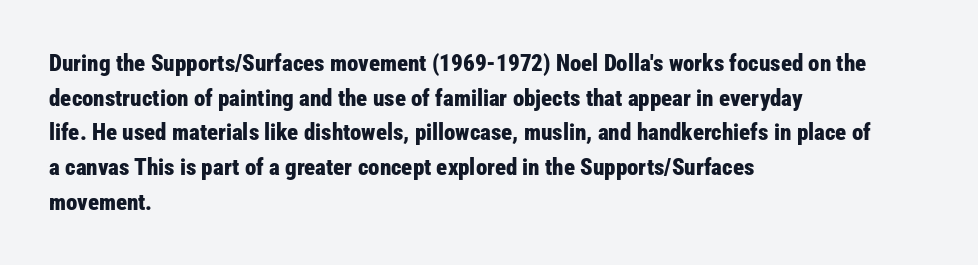
The image shows 23 px bold type, upright; set left-aligned, normal line spacing (1.51x), normal letter spacing, not underlined.
